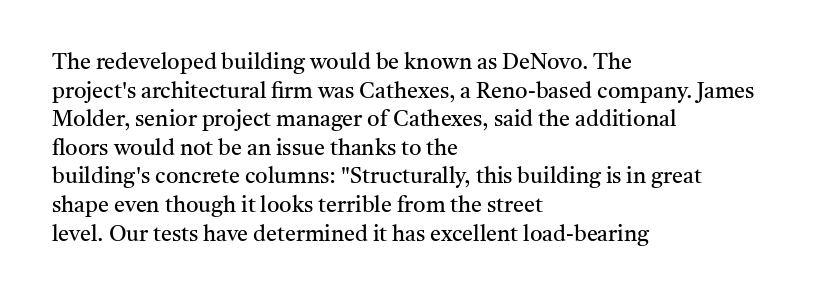
Q: Is the text bold? A: No.
Q: Is the text italic (slanted)? A: No, it is upright.
Q: Is the text underlined? A: No.
Q: How is the paragraph aligned? A: Left-aligned.
Q: Is the spacing between letters normal or unusually wide? A: Normal.
Q: Is the spacing between lines tight, normal or loose? A: Normal.
